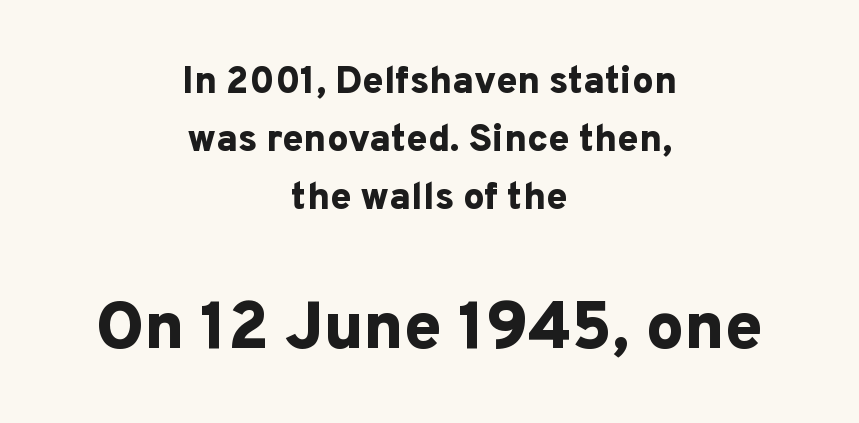
Q: Is the text bold? A: Yes.
Q: Is the text italic (slanted)? A: No, it is upright.
Q: Is the typeface a serif or a sans-serif typeface? A: Sans-serif.
Q: Is the text underlined? A: No.
Q: How is the paragraph aligned? A: Centered.
Q: Is the spacing between letters normal or unusually wide? A: Normal.
Q: Is the spacing between lines tight, normal or loose? A: Normal.
Q: Which block of text is set in a larger size, the first (top) or the second (bottom)? A: The second (bottom) one.
Q: Width (condensed, normal, or wide)? A: Normal.
Q: Stroke contrast? A: Low.
Q: x-height? A: Medium.
Q: Monospaced? A: No.
